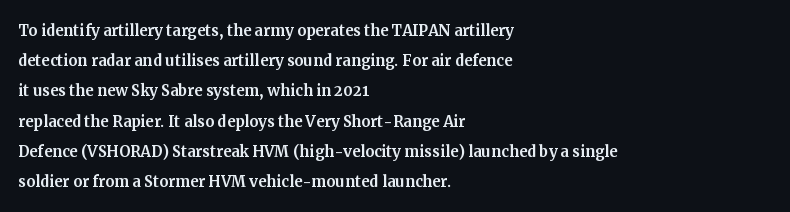
Q: Is the text italic (slanted)? A: No, it is upright.
Q: Is the text underlined? A: No.
Q: How is the paragraph aligned? A: Left-aligned.
Q: Is the spacing between letters normal or unusually wide? A: Normal.
Q: Is the spacing between lines tight, normal or loose? A: Normal.
